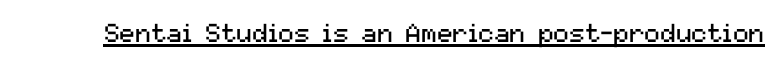
Q: Is the text bold? A: No.
Q: Is the text italic (slanted)? A: No, it is upright.
Q: Is the text underlined? A: Yes.
Q: Is the spacing between letters normal or unusually wide? A: Normal.
